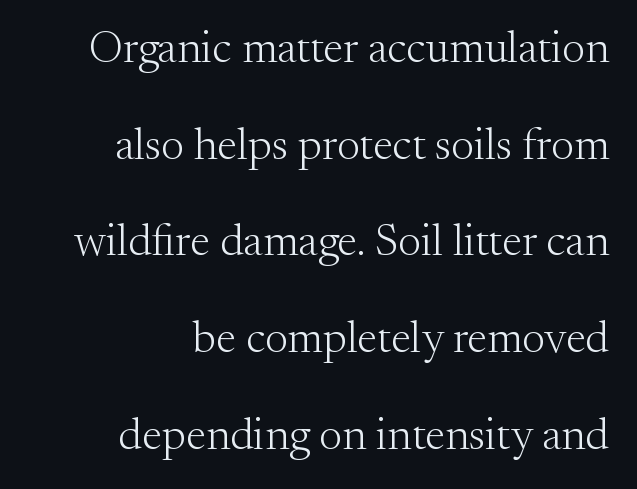
The image shows 45 px light serif type, upright; set right-aligned, loose line spacing (2.15x), normal letter spacing, not underlined; medium stroke contrast and a small x-height.
